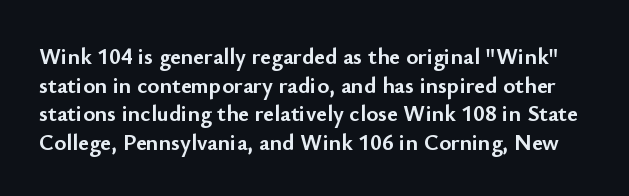
The strokes are fattened all the way to bold. Standard letterfit; no display-style spreading of the glyphs. Unlike italic type, these characters show no tilt at all. Descenders hang freely into open space.
